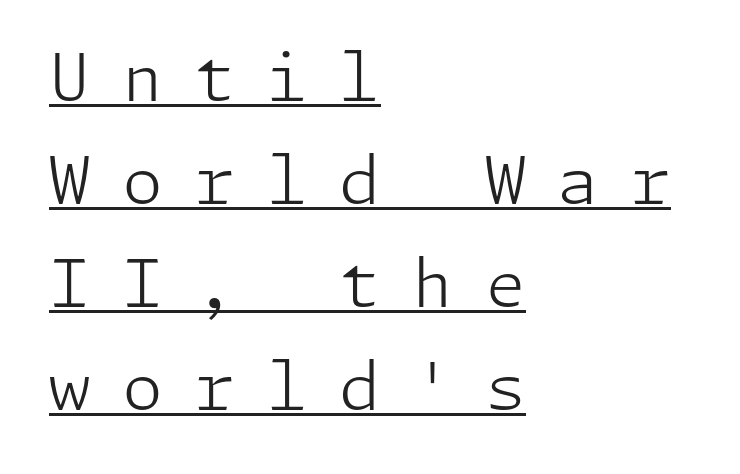
A student would call this left alignment; a typographer would say flush left, rag right. A sans-serif font was chosen for this passage. The passage shown has open, widely tracked lettering throughout. Compared with undecorated copy, this sample adds a rule below the words. A typesetter would call this leading conventional body-copy spacing.
